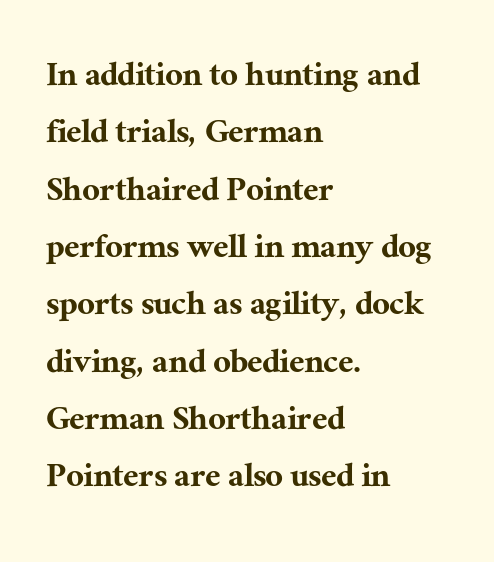
The image shows 39 px serif type, upright; set left-aligned, normal line spacing (1.47x), normal letter spacing, not underlined; medium stroke contrast and a medium x-height.
